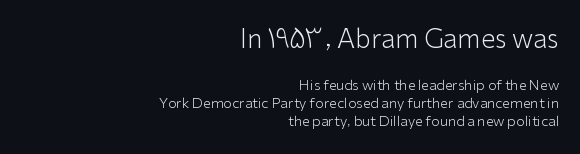
Regarding leading, the lines here are spaced in the standard way. Rendered with straight, roman letterforms. Here the first block reads like a headline and the second like body copy. Nothing unusual about the tracking: characters are spaced as the font intends. Check the space under the baseline: it is left empty.
